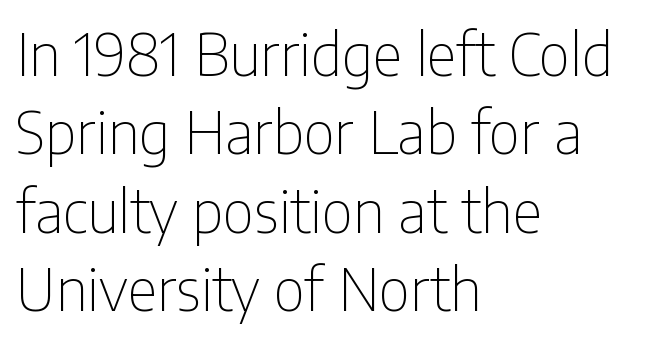
The font is comparable to plain body text, perhaps lighter. Font category for this specimen: sans-serif. These lines are rendered in a variable-pitch font. Observe the ordinary spacing: letters are neighbours, not strangers. If you measured baseline to baseline, you'd find a middling distance. The space beneath each line is pristine and unruled.
